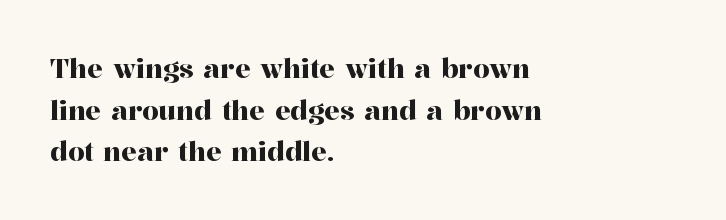
The glyphs are unaccompanied by any horizontal stroke below them. Nope, not italic — everything's standing straight. This sample keeps an unexceptional amount of space between lines. The lines are quadded left. Characters follow at the spacing the type designer built in.
